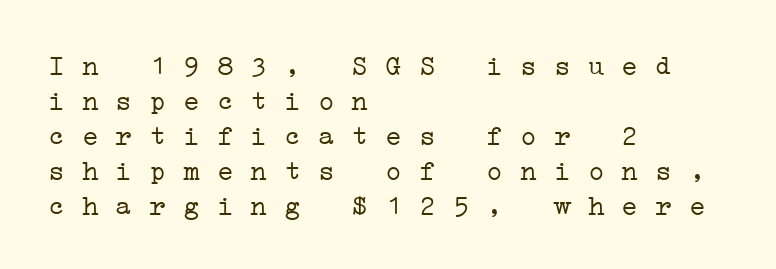
The image shows 28 px light, wide serif type, monospaced; set left-aligned, normal line spacing (1.25x), normal letter spacing, not underlined; low stroke contrast and a medium x-height.
